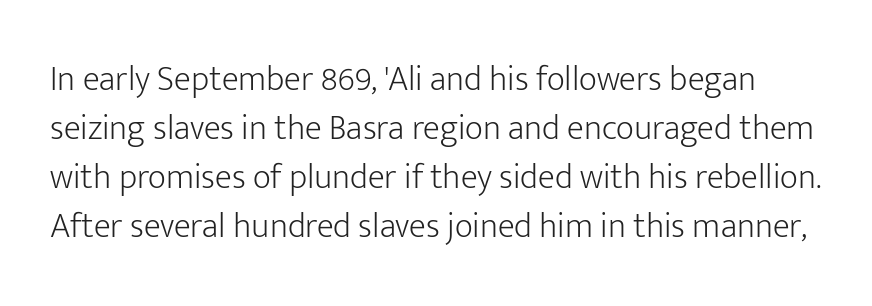
{"serif": "no", "italic": "no", "bold": "no", "weight": "light", "width": "normal", "stroke_contrast": "low", "x_height": "medium", "monospaced": "no", "underline": "no", "line_spacing": "normal", "line_spacing_ratio": 1.4, "letter_spacing": "normal", "letter_spacing_em": 0.0, "glyph_px": 35}
